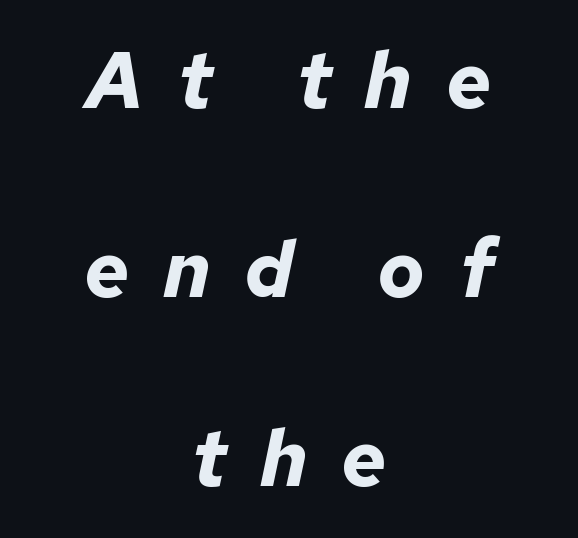
Q: Is the text bold? A: Yes.
Q: Is the text italic (slanted)? A: Yes, it leans right by about 12 degrees.
Q: Is the text underlined? A: No.
Q: How is the paragraph aligned? A: Centered.
Q: Is the spacing between letters normal or unusually wide? A: Unusually wide.
Q: Is the spacing between lines tight, normal or loose? A: Loose.
Q: Width (condensed, normal, or wide)? A: Normal.
Q: Stroke contrast? A: Low.
Q: x-height? A: Medium.
Q: Monospaced? A: No.
